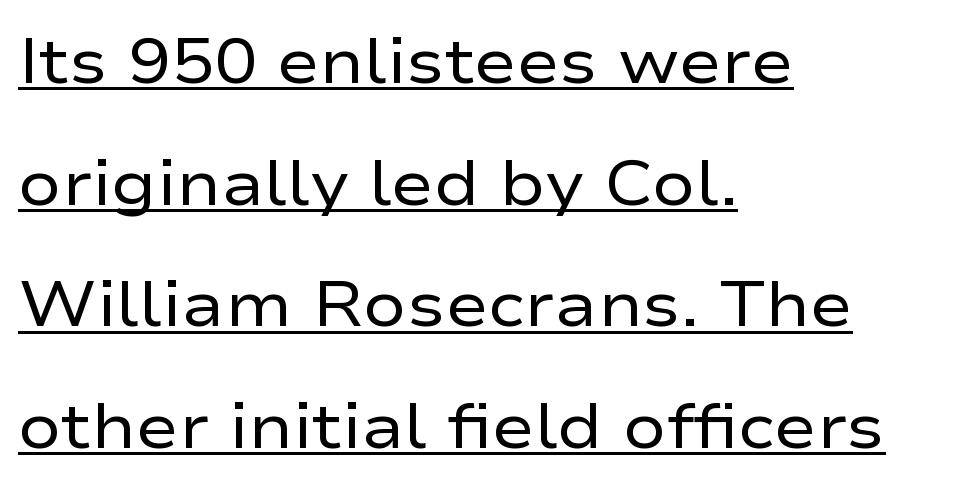
Q: Is the text bold? A: No.
Q: Is the text italic (slanted)? A: No, it is upright.
Q: Is the typeface a serif or a sans-serif typeface? A: Sans-serif.
Q: Is the text underlined? A: Yes.
Q: How is the paragraph aligned? A: Left-aligned.
Q: Is the spacing between letters normal or unusually wide? A: Normal.
Q: Is the spacing between lines tight, normal or loose? A: Loose.
Q: Width (condensed, normal, or wide)? A: Wide.
Q: Stroke contrast? A: Low.
Q: x-height? A: Medium.
Q: Monospaced? A: No.
